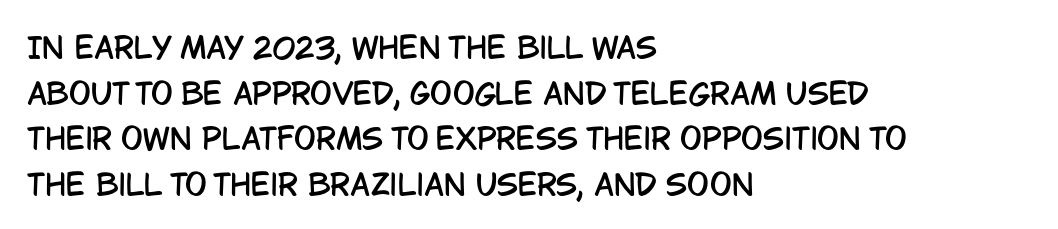
Nope, not italic — everything's standing straight. Tracking here is standard; glyphs follow each other at the usual distance. These lines sit exactly where default settings would place them. Typeset ragged right — the left edge is the straight one.
